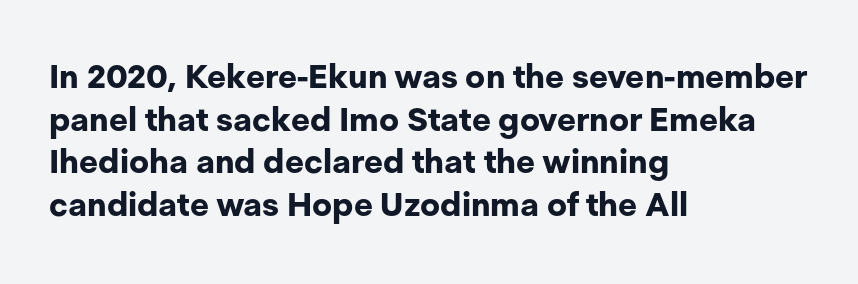
The image shows 33 px bold sans-serif type, upright; set left-aligned, normal line spacing (1.29x), normal letter spacing, not underlined; low stroke contrast and a medium x-height.
